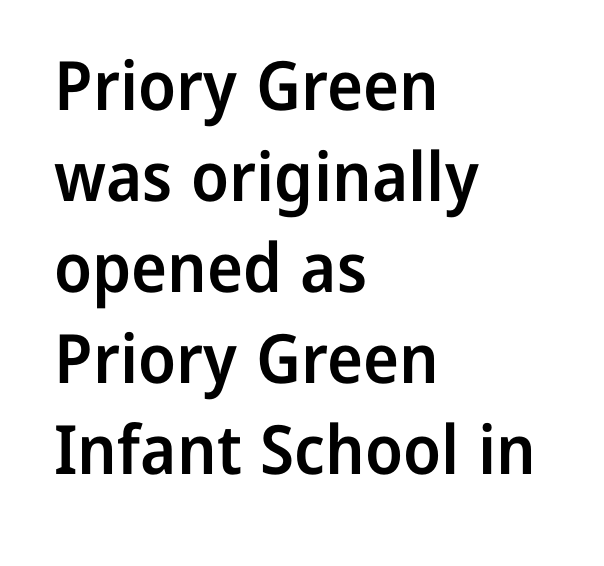
Q: Is the text bold? A: Semi-bold.
Q: Is the text italic (slanted)? A: No, it is upright.
Q: Is the typeface a serif or a sans-serif typeface? A: Sans-serif.
Q: Is the text underlined? A: No.
Q: How is the paragraph aligned? A: Left-aligned.
Q: Is the spacing between letters normal or unusually wide? A: Normal.
Q: Is the spacing between lines tight, normal or loose? A: Normal.
Q: Width (condensed, normal, or wide)? A: Normal.
Q: Stroke contrast? A: Low.
Q: x-height? A: Medium.
Q: Monospaced? A: No.
